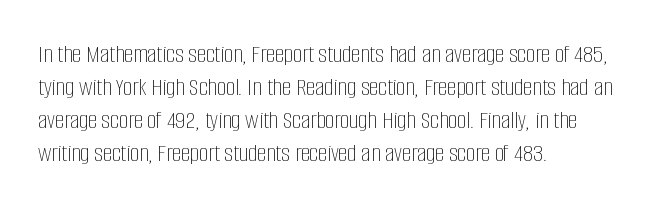
The image shows 26 px text type, upright; set left-aligned, normal line spacing (1.27x), normal letter spacing, not underlined.
